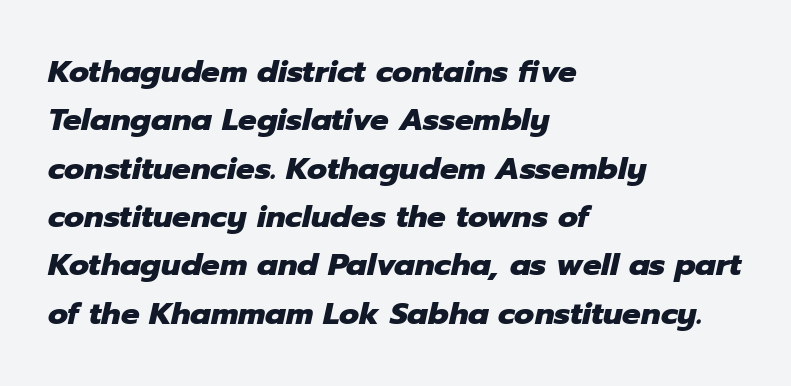
{"italic": "yes", "lean": "right", "slant_degrees": 12, "bold": "yes", "weight": "heavy", "width": "normal", "stroke_contrast": "low", "x_height": "medium", "monospaced": "no", "underline": "no", "align": "left", "line_spacing": "normal", "line_spacing_ratio": 1.56, "letter_spacing": "normal", "letter_spacing_em": 0.0, "glyph_px": 31}
